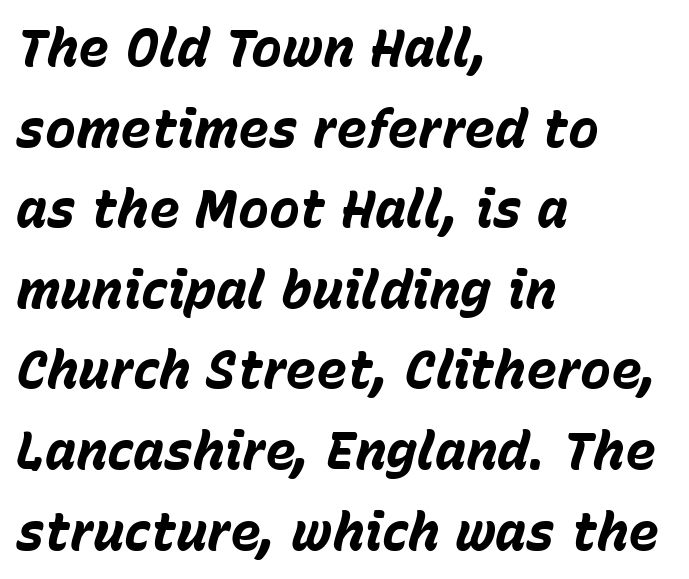
Line beginnings align vertically; line endings do not. Looking at the ascenders, they clearly lean. Each letter keeps its own natural width here, so spacing adapts to shape. Students, this is bold: see how much ink each stroke carries.
